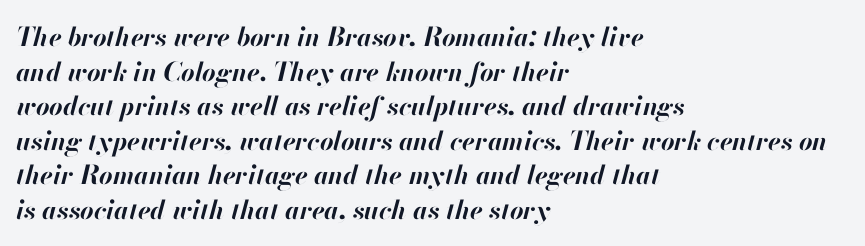
Q: Is the text bold? A: Yes.
Q: Is the text italic (slanted)? A: Yes, it leans right by about 13 degrees.
Q: Is the text underlined? A: No.
Q: How is the paragraph aligned? A: Left-aligned.
Q: Is the spacing between letters normal or unusually wide? A: Normal.
Q: Is the spacing between lines tight, normal or loose? A: Normal.
